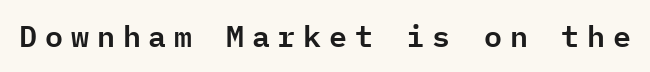
The image shows 30 px sans-serif type, upright, monospaced; set unusually wide letter spacing (+0.26 em), not underlined; low stroke contrast and a medium x-height.
